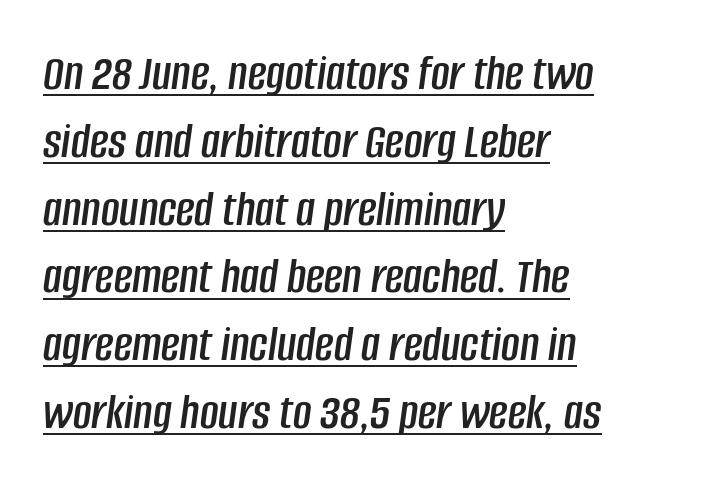
Q: Is the text italic (slanted)? A: Yes, it leans right by about 8 degrees.
Q: Is the text underlined? A: Yes.
Q: How is the paragraph aligned? A: Left-aligned.
Q: Is the spacing between letters normal or unusually wide? A: Normal.
Q: Is the spacing between lines tight, normal or loose? A: Normal.
Q: Width (condensed, normal, or wide)? A: Condensed.
Q: Stroke contrast? A: Low.
Q: x-height? A: Large.
Q: Monospaced? A: No.
